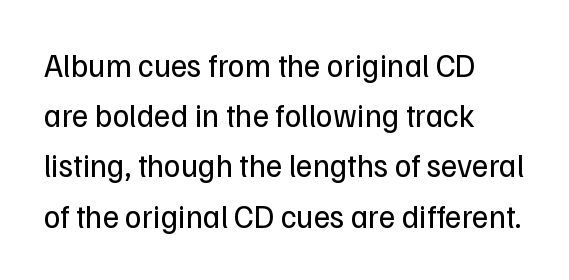
{"serif": "no", "italic": "no", "bold": "no", "weight": "regular", "width": "normal", "stroke_contrast": "low", "x_height": "medium", "monospaced": "no", "underline": "no", "align": "left", "line_spacing": "normal", "line_spacing_ratio": 1.57, "letter_spacing": "normal", "letter_spacing_em": 0.0, "glyph_px": 32}
